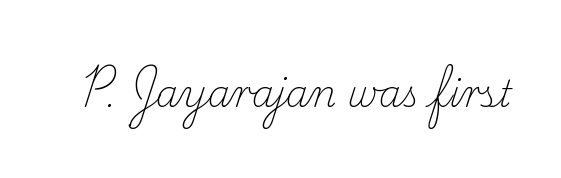
Q: Is the text bold? A: No.
Q: Is the text italic (slanted)? A: Yes.
Q: Is the typeface a serif or a sans-serif typeface? A: Serif.
Q: Is the text underlined? A: No.
Q: Is the spacing between letters normal or unusually wide? A: Normal.
Q: Width (condensed, normal, or wide)? A: Normal.
Q: Stroke contrast? A: Low.
Q: x-height? A: Small.
Q: Monospaced? A: No.
